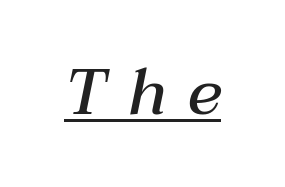
Q: Is the text bold? A: Semi-bold.
Q: Is the text italic (slanted)? A: Yes, it leans right by about 12 degrees.
Q: Is the text underlined? A: Yes.
Q: How is the paragraph aligned? A: Centered.
Q: Is the spacing between letters normal or unusually wide? A: Unusually wide.
Q: Width (condensed, normal, or wide)? A: Normal.
Q: Stroke contrast? A: Medium.
Q: x-height? A: Medium.
Q: Monospaced? A: No.
